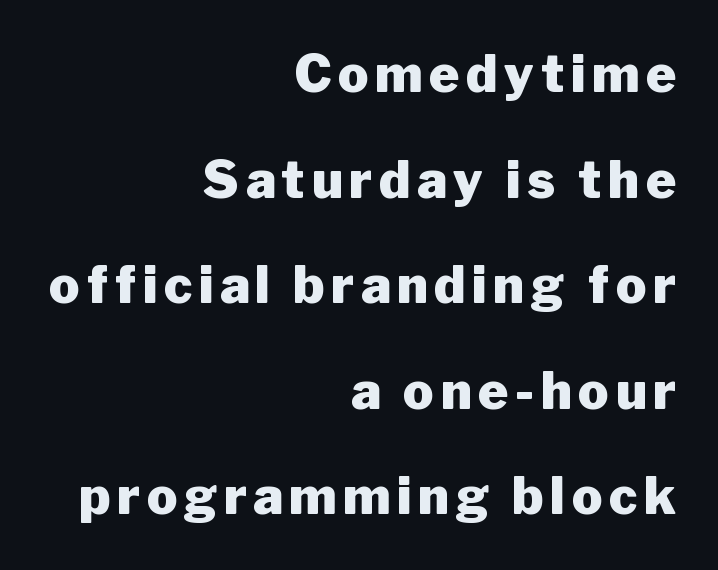
What's the leading like? Stretched, with rows far apart. I'd call this a sans setting — the letters go barefoot. Short and long lines alike share a common ending point at right. Thick stems and heavy bowls — unmistakably bold. Ascenders rise straight up at ninety degrees. This sample has the flowing, uneven cadence of proportional lettering.
